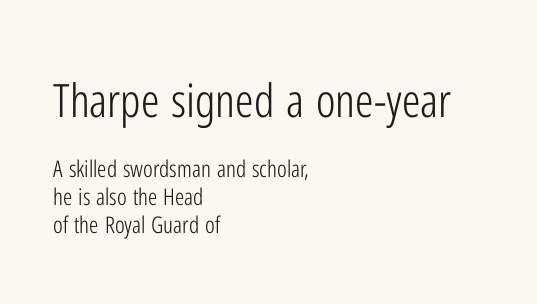
Beneath every word, the page is bare. The specimen reads as upright at a glance. Counters stay open thanks to moderate or lighter strokes. Here the glyphs are tracked normally, forming tight word shapes. Reading down the block, your eye returns to a fixed left position each line.
